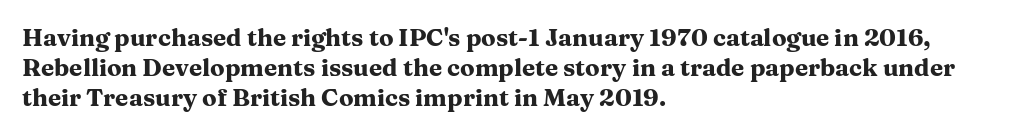
Q: Is the text bold? A: Yes.
Q: Is the text italic (slanted)? A: No, it is upright.
Q: Is the text underlined? A: No.
Q: How is the paragraph aligned? A: Left-aligned.
Q: Is the spacing between letters normal or unusually wide? A: Normal.
